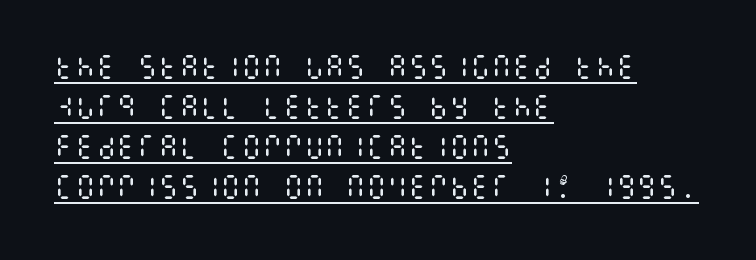
{"italic": "no", "bold": "no", "underline": "yes", "align": "left", "line_spacing": "normal", "line_spacing_ratio": 1.54, "letter_spacing": "normal", "letter_spacing_em": 0.0, "glyph_px": 26}
